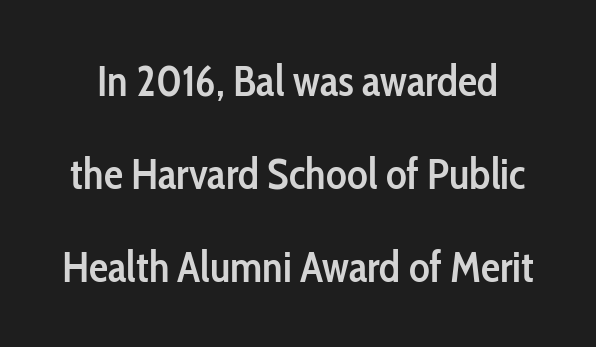
The image shows 43 px semibold, condensed sans-serif type, upright; set loose line spacing (2.16x), normal letter spacing, not underlined; low stroke contrast and a medium x-height.
